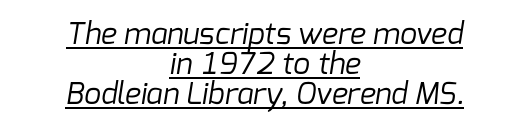
{"serif": "no", "bold": "no", "weight": "regular", "width": "normal", "stroke_contrast": "low", "x_height": "medium", "monospaced": "no", "underline": "yes", "align": "center", "line_spacing": "tight", "line_spacing_ratio": 1.0, "letter_spacing": "normal", "letter_spacing_em": 0.0, "glyph_px": 30}
